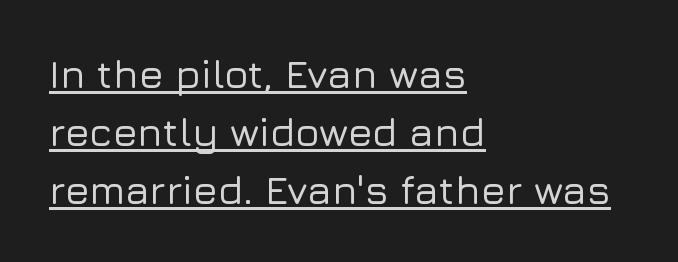
Q: Is the text italic (slanted)? A: No, it is upright.
Q: Is the typeface a serif or a sans-serif typeface? A: Sans-serif.
Q: Is the text underlined? A: Yes.
Q: How is the paragraph aligned? A: Left-aligned.
Q: Is the spacing between letters normal or unusually wide? A: Normal.
Q: Is the spacing between lines tight, normal or loose? A: Normal.
Q: Width (condensed, normal, or wide)? A: Normal.
Q: Stroke contrast? A: Low.
Q: x-height? A: Medium.
Q: Monospaced? A: No.
